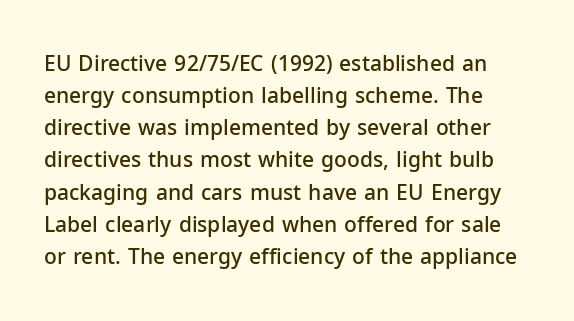
Upright lettering throughout. Students, observe: this is what conventionally led text looks like. Heft: intermediate — a semibold. Spacing between characters is what you'd get straight out of the box. No word sits above an underline.
